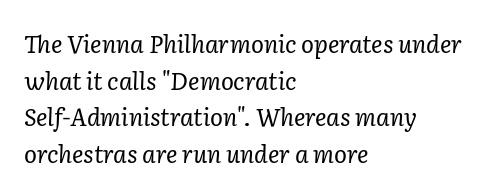
The leading is moderate, giving the passage an even texture. The tracking reads as untouched default to a designer's eye. This rendering uses left alignment, leaving the right contour irregular. The font's italic variant was chosen for this text.
